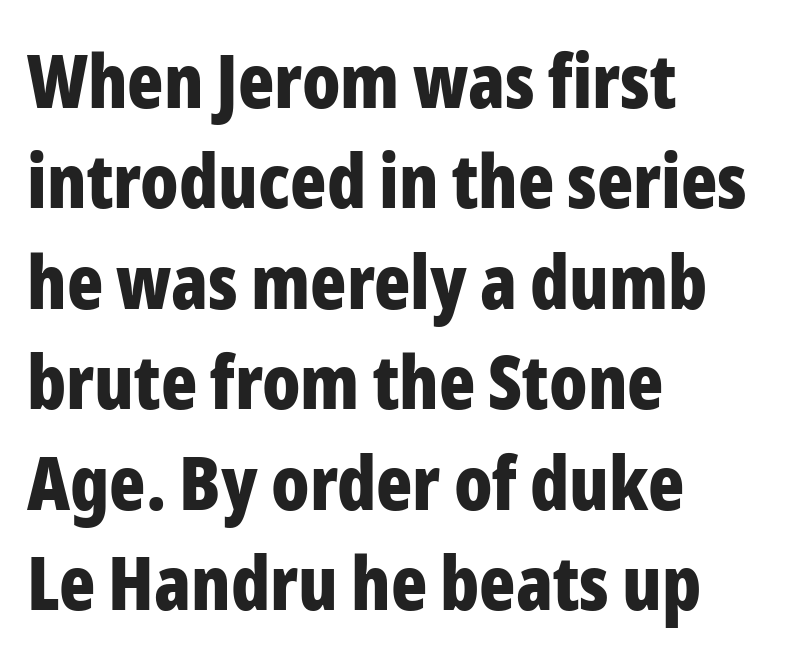
The gaps between neighbouring characters are ordinary and unremarkable. These lines were composed using upright roman letters. A typesetter would call this leading conventional body-copy spacing. Each glyph is drawn with heavy, bold strokes. Casual observation: everything's shoved over to the left.
